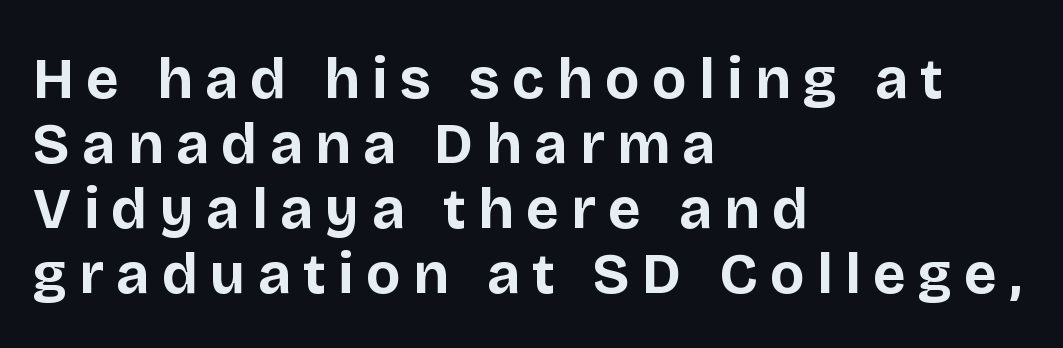
{"serif": "no", "italic": "no", "bold": "yes", "weight": "bold", "width": "normal", "stroke_contrast": "low", "x_height": "large", "monospaced": "no", "underline": "no", "align": "left", "line_spacing": "tight", "line_spacing_ratio": 1.14, "letter_spacing": "wide", "letter_spacing_em": 0.22, "glyph_px": 57}
